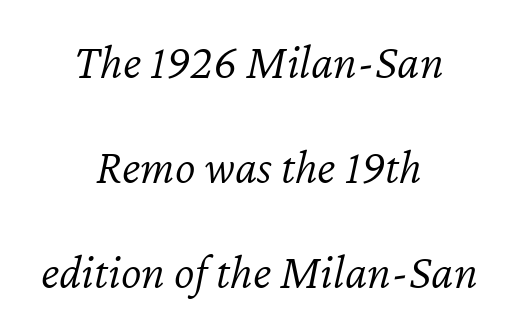
Q: Is the text bold? A: No.
Q: Is the text italic (slanted)? A: Yes, it leans right by about 12 degrees.
Q: Is the text underlined? A: No.
Q: How is the paragraph aligned? A: Centered.
Q: Is the spacing between letters normal or unusually wide? A: Normal.
Q: Is the spacing between lines tight, normal or loose? A: Loose.
Q: Width (condensed, normal, or wide)? A: Normal.
Q: Stroke contrast? A: Low.
Q: x-height? A: Medium.
Q: Monospaced? A: No.
